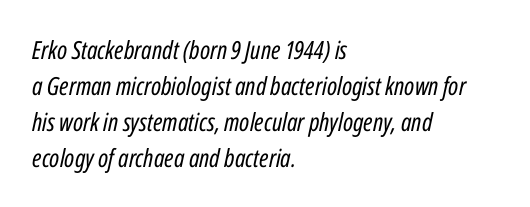
The image shows 25 px text type, italic (leaning right); set left-aligned, normal line spacing (1.44x), normal letter spacing, not underlined.
